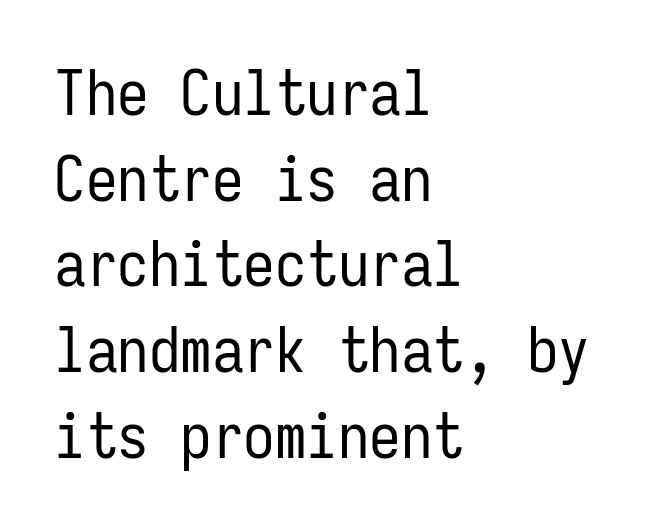
A sans-serif font was chosen for this passage. The letters look calm and open, with moderate or lighter stems. Each line starts at the same left margin while the right side varies. The letters stand upright; this is a roman face. The letters sit at their default tracking, neither squeezed nor spread.
